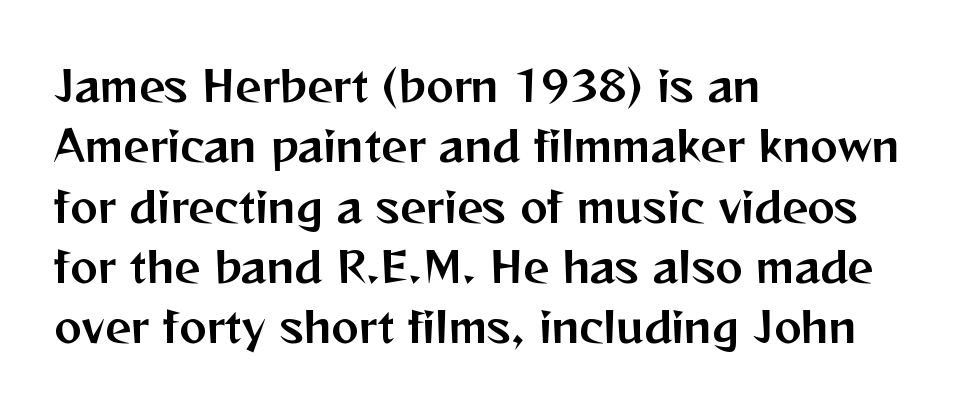
Regular leading. Is this a fixed-width face? No — the glyphs have proportional, varying widths. Every row of glyphs begins at an identical x-position on the left. The zone under the glyphs is completely vacant. In terms of letterspacing, this is plain default setting. Letterform terminals end flat and unadorned throughout the passage.
